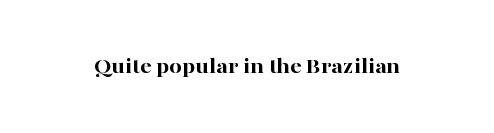
{"italic": "no", "bold": "yes", "underline": "no", "letter_spacing": "normal", "letter_spacing_em": 0.0, "glyph_px": 22}
